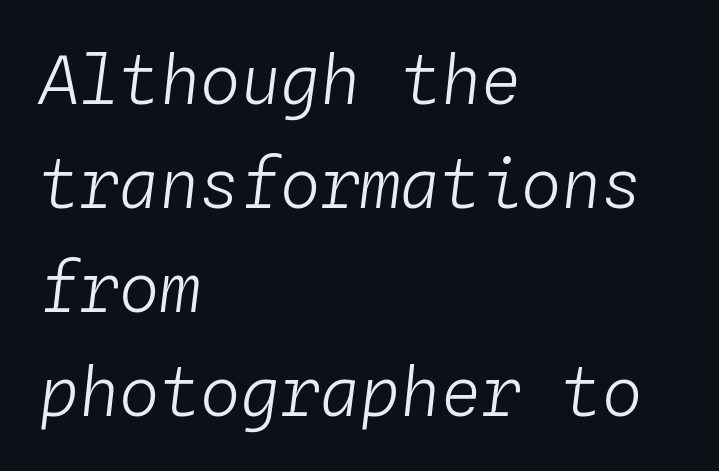
Q: Is the text bold? A: No.
Q: Is the text italic (slanted)? A: Yes, it leans right by about 4 degrees.
Q: Is the text underlined? A: No.
Q: How is the paragraph aligned? A: Left-aligned.
Q: Is the spacing between letters normal or unusually wide? A: Normal.
Q: Is the spacing between lines tight, normal or loose? A: Normal.
Q: Width (condensed, normal, or wide)? A: Normal.
Q: Stroke contrast? A: Low.
Q: x-height? A: Medium.
Q: Monospaced? A: Yes.
